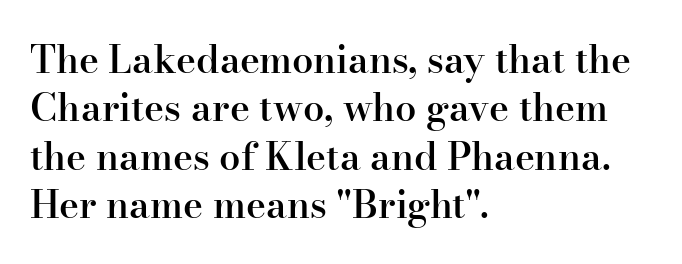
{"serif": "yes", "italic": "no", "bold": "semi", "weight": "semibold", "width": "normal", "stroke_contrast": "high", "x_height": "small", "monospaced": "no", "underline": "no", "align": "left", "line_spacing": "normal", "line_spacing_ratio": 1.27, "letter_spacing": "normal", "letter_spacing_em": 0.0, "glyph_px": 38}
